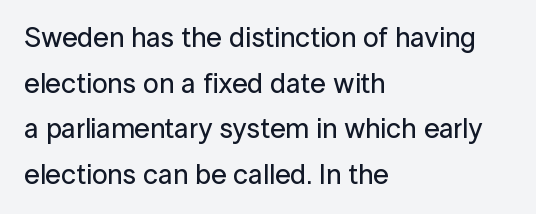
Q: Is the text italic (slanted)? A: No, it is upright.
Q: Is the typeface a serif or a sans-serif typeface? A: Sans-serif.
Q: Is the text underlined? A: No.
Q: How is the paragraph aligned? A: Left-aligned.
Q: Is the spacing between letters normal or unusually wide? A: Normal.
Q: Is the spacing between lines tight, normal or loose? A: Normal.
Q: Width (condensed, normal, or wide)? A: Normal.
Q: Stroke contrast? A: Low.
Q: x-height? A: Medium.
Q: Monospaced? A: No.
